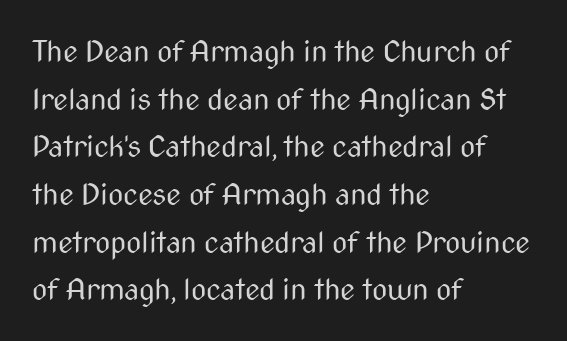
Q: Is the text bold? A: No.
Q: Is the text italic (slanted)? A: No, it is upright.
Q: Is the typeface a serif or a sans-serif typeface? A: Sans-serif.
Q: Is the text underlined? A: No.
Q: How is the paragraph aligned? A: Left-aligned.
Q: Is the spacing between letters normal or unusually wide? A: Normal.
Q: Is the spacing between lines tight, normal or loose? A: Normal.
Q: Width (condensed, normal, or wide)? A: Condensed.
Q: Stroke contrast? A: Medium.
Q: x-height? A: Medium.
Q: Monospaced? A: No.
